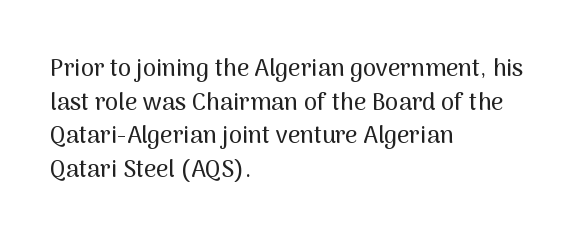
The image shows 24 px text type, upright; set left-aligned, normal line spacing (1.4x), normal letter spacing, not underlined.
